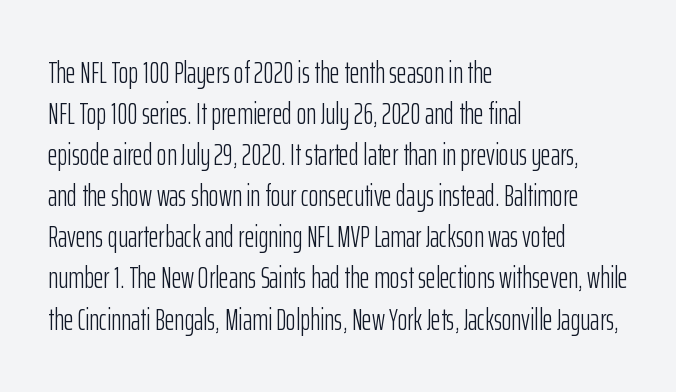
The rendering uses natural spacing where letterforms have individual widths. This sample uses plain, unmodified letter spacing. I'd call this a sans setting — the letters go barefoot. The weight tops out at a normal text grade.
